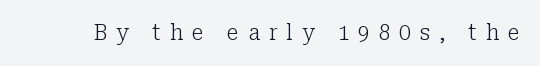
Counters stay open thanks to moderate or lighter strokes. No italicization has been applied; the sample stays upright. Letters rest on an invisible, unmarked baseline. Caption: expanded tracking, letters set apart.
